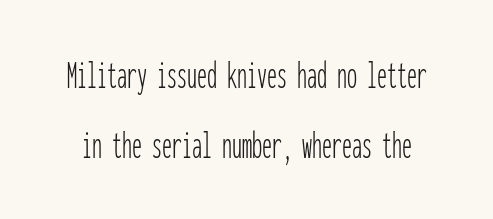
The rendering uses typewriter-style spacing with identical character cells. The passage shown has conventional tracking throughout. Upright lettering throughout. Just letters on the line, the space beneath them empty. Weight: not bold — regular or lighter.
